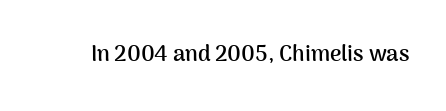
Short note: letters normally spaced. Words float on clear page, feet unadorned. The letters stand upright; this is a roman face. Heavy, bold letterforms.
